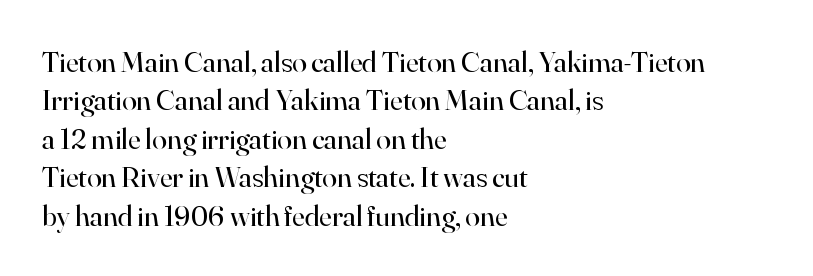
Lines of text with bare space underneath. This is serif lettering, the kind often seen in printed books. There is no visible air inserted between adjacent glyphs. The rag falls on the right side of this text block.
